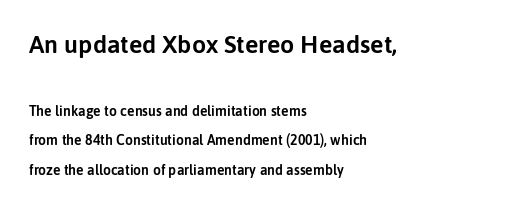
The image shows 25 px text type, upright; set left-aligned, loose line spacing (2.11x), normal letter spacing, not underlined; the first (top) block is 1.79x larger.
